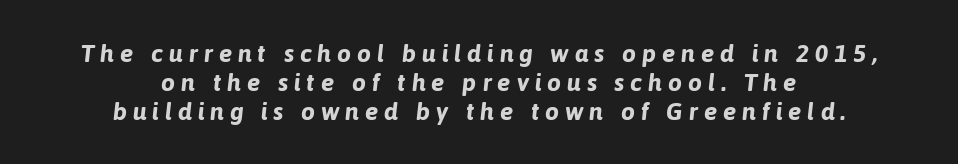
{"italic": "yes", "lean": "right", "slant_degrees": 6, "bold": "yes", "underline": "no", "align": "center", "line_spacing_ratio": 1.17, "letter_spacing": "wide", "letter_spacing_em": 0.23, "glyph_px": 25}
